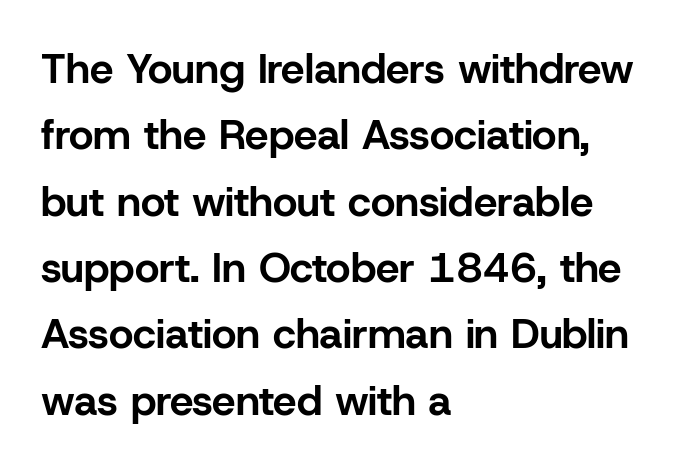
The letters stand upright; this is a roman face. Summary of weight: heavy, a full bold. The tracking reads as untouched default to a designer's eye. Every row of glyphs begins at an identical x-position on the left.
